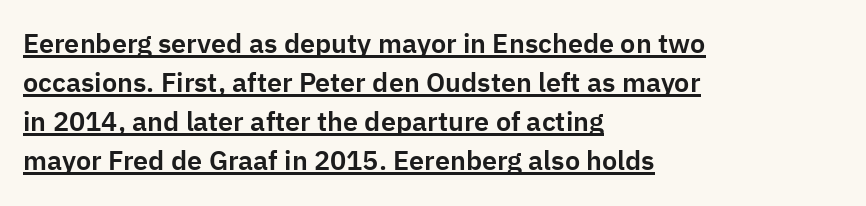
The image shows 27 px text type, upright; set left-aligned, normal line spacing (1.45x), normal letter spacing, underlined.
